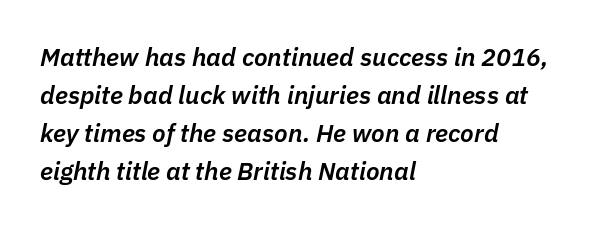
{"italic": "yes", "lean": "right", "slant_degrees": 11, "bold": "semi", "underline": "no", "align": "left", "line_spacing": "normal", "line_spacing_ratio": 1.52, "letter_spacing": "normal", "letter_spacing_em": 0.0, "glyph_px": 25}
